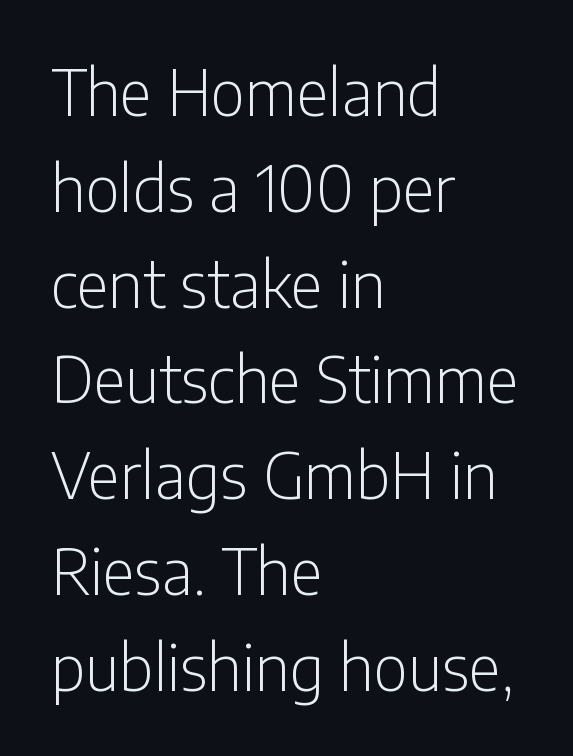
The image shows 63 px light, condensed sans-serif type, upright; set left-aligned, normal line spacing (1.52x), normal letter spacing, not underlined; low stroke contrast and a medium x-height.
